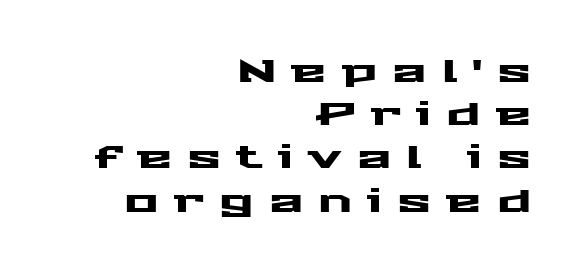
{"serif": "no", "italic": "no", "width": "wide", "stroke_contrast": "medium", "x_height": "medium", "monospaced": "no", "underline": "no", "align": "right", "line_spacing": "normal", "line_spacing_ratio": 1.35, "letter_spacing": "wide", "letter_spacing_em": 0.47, "glyph_px": 32}
